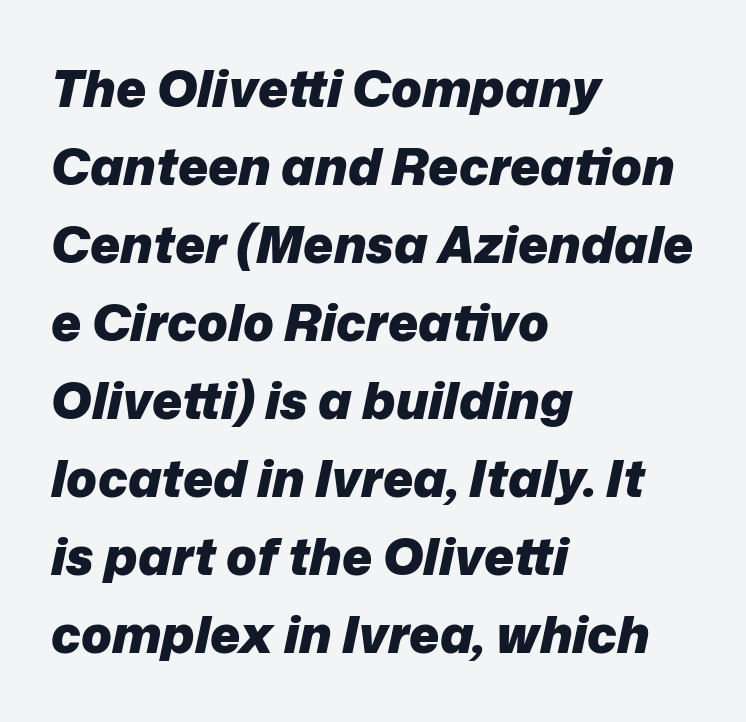
Q: Is the text bold? A: Yes.
Q: Is the text italic (slanted)? A: Yes, it leans right by about 12 degrees.
Q: Is the text underlined? A: No.
Q: How is the paragraph aligned? A: Left-aligned.
Q: Is the spacing between letters normal or unusually wide? A: Normal.
Q: Is the spacing between lines tight, normal or loose? A: Normal.
Q: Width (condensed, normal, or wide)? A: Normal.
Q: Stroke contrast? A: Low.
Q: x-height? A: Medium.
Q: Monospaced? A: No.
